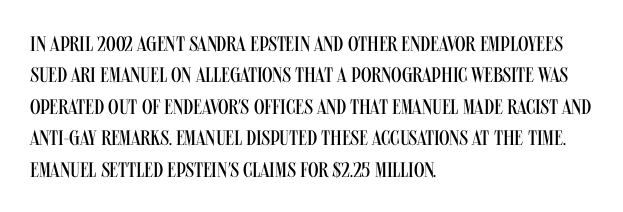
The image shows 21 px text type, upright; set left-aligned, normal line spacing (1.5x), normal letter spacing, not underlined.
